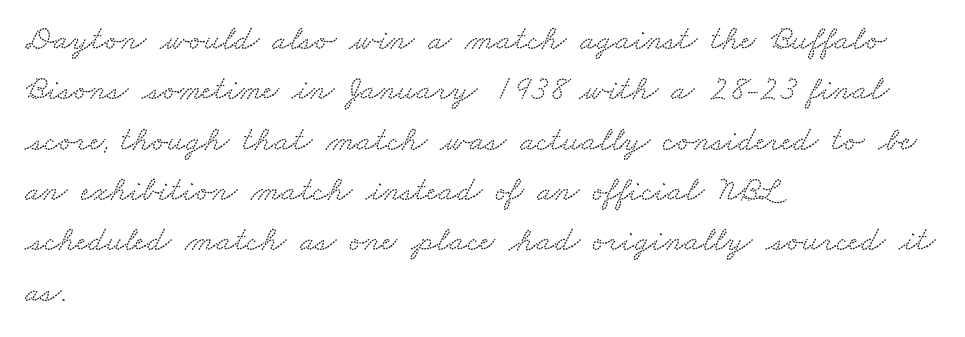
Honestly, the letter spacing is just normal — you wouldn't notice it. The passage shown is not underscored anywhere. The designer left line spacing at the default. Look at the bottom of the vertical strokes: they flare into serifs here. Character widths vary here, with narrow letters taking less room than wide ones.
